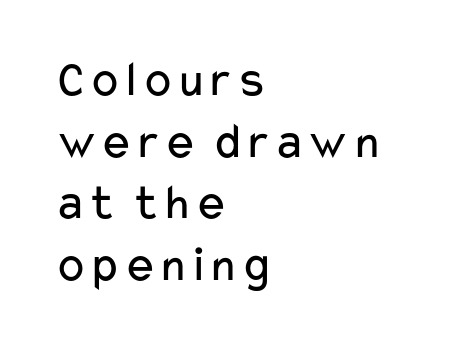
Q: Is the text bold? A: No.
Q: Is the text italic (slanted)? A: No, it is upright.
Q: Is the typeface a serif or a sans-serif typeface? A: Sans-serif.
Q: Is the text underlined? A: No.
Q: How is the paragraph aligned? A: Left-aligned.
Q: Is the spacing between letters normal or unusually wide? A: Normal.
Q: Width (condensed, normal, or wide)? A: Wide.
Q: Stroke contrast? A: Low.
Q: x-height? A: Medium.
Q: Monospaced? A: No.
